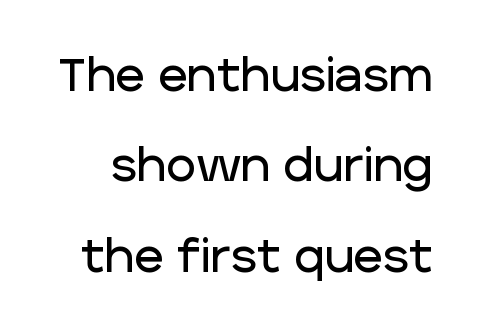
I'd call this a sans setting — the letters go barefoot. Compared with typical paragraphs, the rows here are farther apart. The rendering uses natural spacing where letterforms have individual widths. Does extra space separate the letters? No, they use regular spacing. Each row of text sits above clean, open space. Vertical strokes here are truly vertical.
